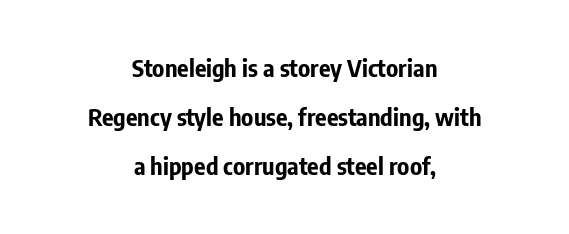
{"italic": "no", "bold": "yes", "underline": "no", "align": "center", "line_spacing": "loose", "line_spacing_ratio": 2.05, "letter_spacing": "normal", "letter_spacing_em": 0.0, "glyph_px": 24}
